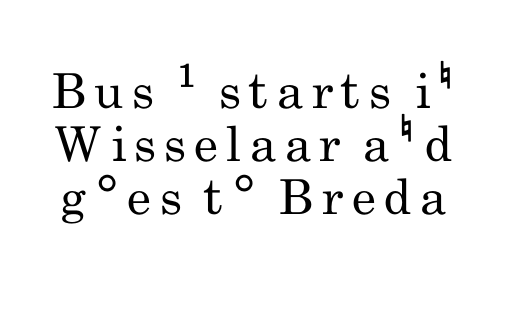
{"serif": "no", "italic": "no", "bold": "no", "weight": "regular", "width": "condensed", "stroke_contrast": "low", "x_height": "small", "monospaced": "no", "underline": "no", "line_spacing": "tight", "line_spacing_ratio": 1.1, "glyph_px": 48}
